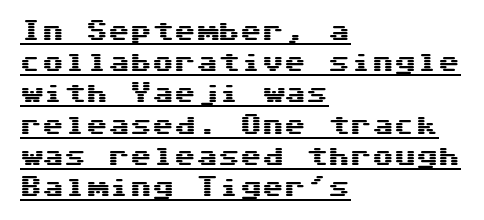
{"italic": "no", "underline": "yes", "align": "left", "line_spacing": "normal", "line_spacing_ratio": 1.42, "letter_spacing": "normal", "letter_spacing_em": 0.0, "glyph_px": 22}
